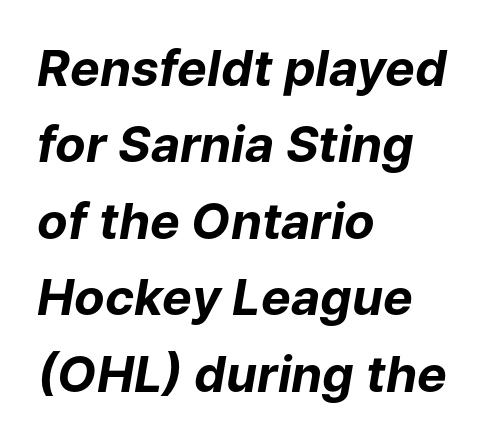
What weight is shown? A full bold with thick strokes. Every row of glyphs begins at an identical x-position on the left. The area under the type is left untouched. Vertically, the passage feels balanced, rows spaced as you'd expect. You could call the tracking neutral — neither tight nor loose.
